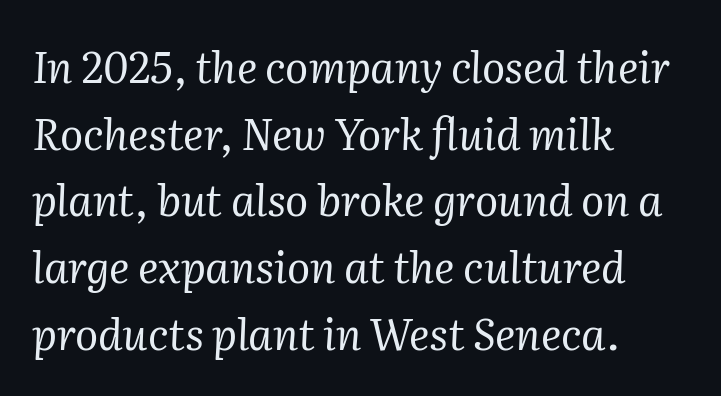
{"serif": "yes", "italic": "yes", "lean": "right", "slant_degrees": 2, "bold": "no", "weight": "regular", "width": "normal", "stroke_contrast": "medium", "x_height": "medium", "monospaced": "no", "underline": "no", "align": "left", "line_spacing": "normal", "line_spacing_ratio": 1.55, "letter_spacing": "normal", "letter_spacing_em": 0.0, "glyph_px": 43}
